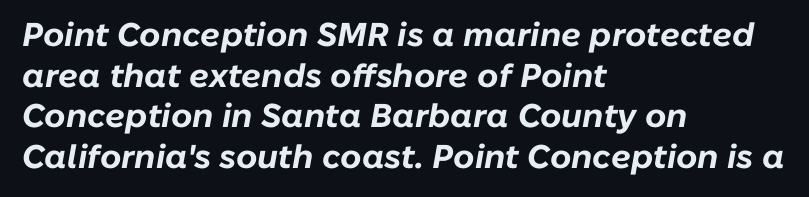
The image shows 33 px bold type, italic (leaning right); set left-aligned, line spacing 1.23x, normal letter spacing, not underlined; low stroke contrast and a medium x-height.
